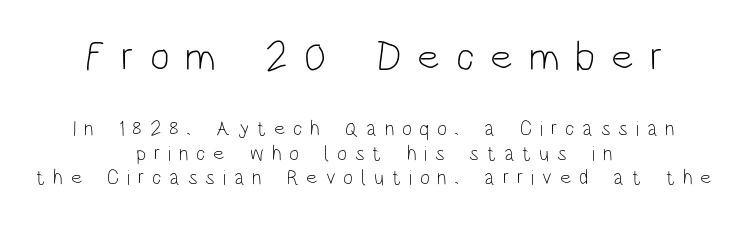
Q: Is the text bold? A: No.
Q: Is the text italic (slanted)? A: No, it is upright.
Q: Is the typeface a serif or a sans-serif typeface? A: Sans-serif.
Q: Is the text underlined? A: No.
Q: How is the paragraph aligned? A: Centered.
Q: Is the spacing between letters normal or unusually wide? A: Unusually wide.
Q: Which block of text is set in a larger size, the first (top) or the second (bottom)? A: The first (top) one.
Q: Width (condensed, normal, or wide)? A: Condensed.
Q: Stroke contrast? A: Low.
Q: x-height? A: Large.
Q: Monospaced? A: No.
